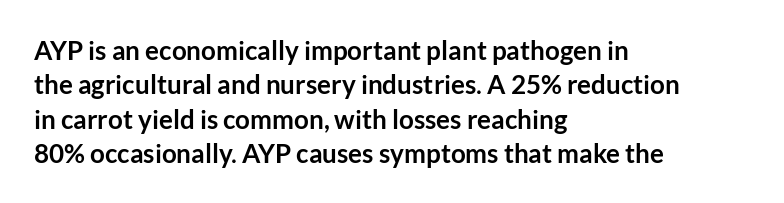
Words appear dense and cohesive because spacing is normal. Typeset ragged right — the left edge is the straight one. This sample keeps an unexceptional amount of space between lines. A clean baseline with only descenders dipping below it. Notice how thick the strokes are: this is what a full bold looks like. This is the regular roman posture of the typeface.
